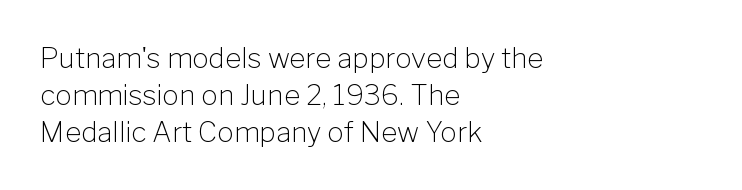
The typeface has the unassuming heft of standard copy or less. The paragraph shown leans on its left margin. The rendering shows plain stroke endings on the letterforms — a sans-serif design. This rendering leaves character spacing at its baseline value. Bare-footed words on every line. Tall strokes in this sample are plumb rather than angled.
